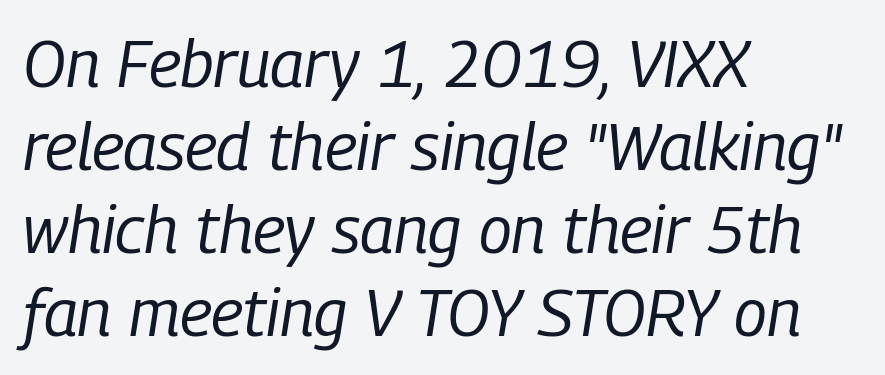
The image shows 66 px regular-weight, condensed type, italic (leaning right); set left-aligned, normal line spacing (1.26x), normal letter spacing, not underlined; low stroke contrast and a medium x-height.
